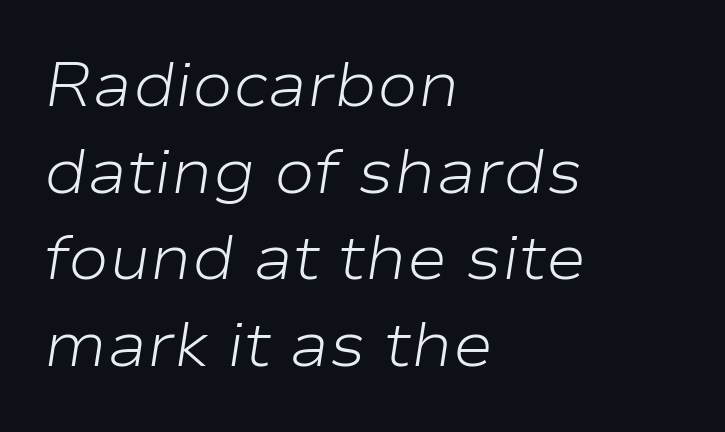
{"italic": "yes", "lean": "right", "slant_degrees": 9, "bold": "no", "weight": "light", "width": "wide", "stroke_contrast": "low", "x_height": "medium", "monospaced": "no", "underline": "no", "align": "left", "line_spacing": "normal", "line_spacing_ratio": 1.42, "letter_spacing": "normal", "letter_spacing_em": 0.0, "glyph_px": 61}
